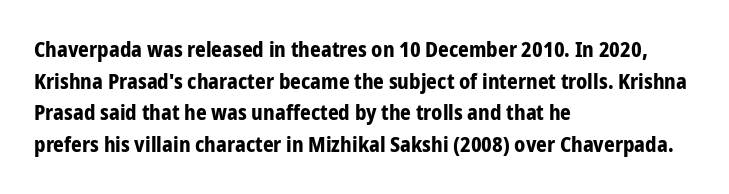
{"italic": "no", "bold": "yes", "underline": "no", "align": "left", "line_spacing": "normal", "line_spacing_ratio": 1.51, "letter_spacing": "normal", "letter_spacing_em": 0.0, "glyph_px": 21}
